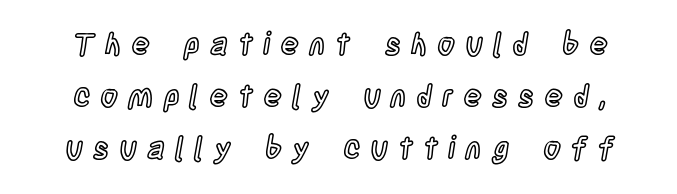
The image shows 30 px condensed type; set line spacing 1.73x, unusually wide letter spacing (+0.35 em), not underlined; a large x-height.
